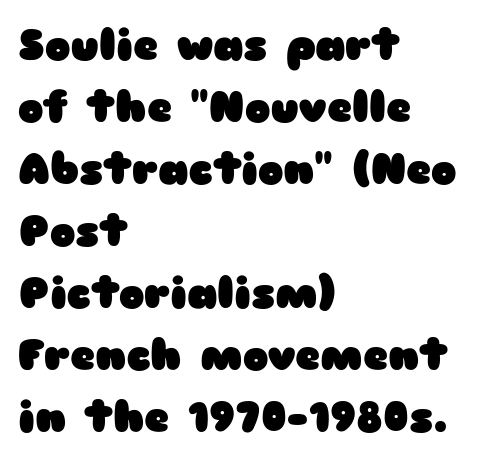
A student would call this left alignment; a typographer would say flush left, rag right. These lines are rendered in a variable-pitch font. The strip under each line holds only bare page. The space between consecutive lines is moderate.
